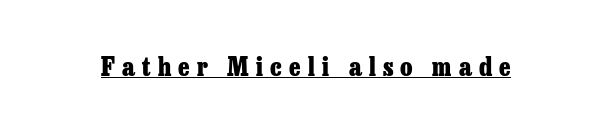
Bold? Absolutely — the strokes are thick and heavy. How are the letters spaced? Widely, with obvious added tracking. The lettering stays uniformly vertical, giving the passage a roman look. Has an underline been added? It has.
